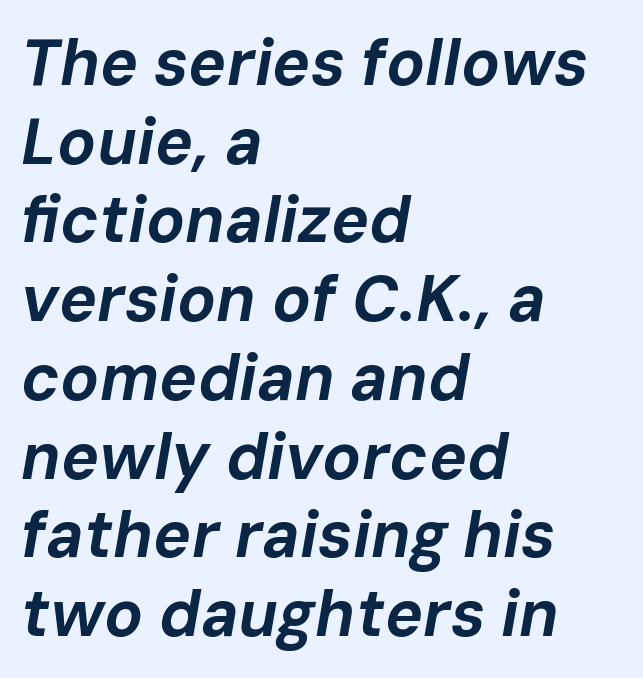
Q: Is the text bold? A: Yes.
Q: Is the text italic (slanted)? A: Yes, it leans right by about 10 degrees.
Q: Is the text underlined? A: No.
Q: How is the paragraph aligned? A: Left-aligned.
Q: Is the spacing between letters normal or unusually wide? A: Normal.
Q: Width (condensed, normal, or wide)? A: Normal.
Q: Stroke contrast? A: Low.
Q: x-height? A: Medium.
Q: Monospaced? A: No.
